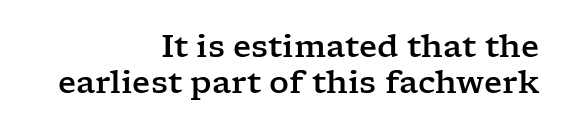
{"serif": "yes", "italic": "no", "width": "wide", "stroke_contrast": "low", "x_height": "medium", "monospaced": "no", "underline": "no", "align": "right", "line_spacing_ratio": 1.16, "letter_spacing": "normal", "letter_spacing_em": 0.0, "glyph_px": 31}
